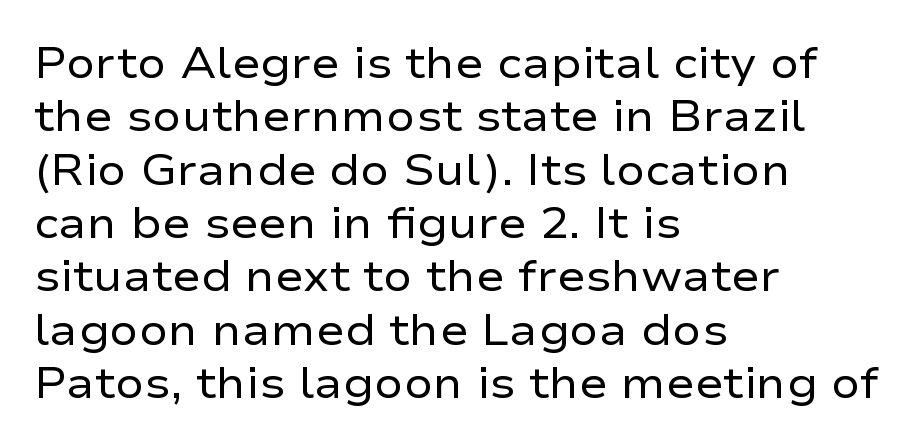
The image shows 43 px regular-weight, wide sans-serif type, upright; set left-aligned, line spacing 1.24x, normal letter spacing, not underlined; low stroke contrast and a medium x-height.
